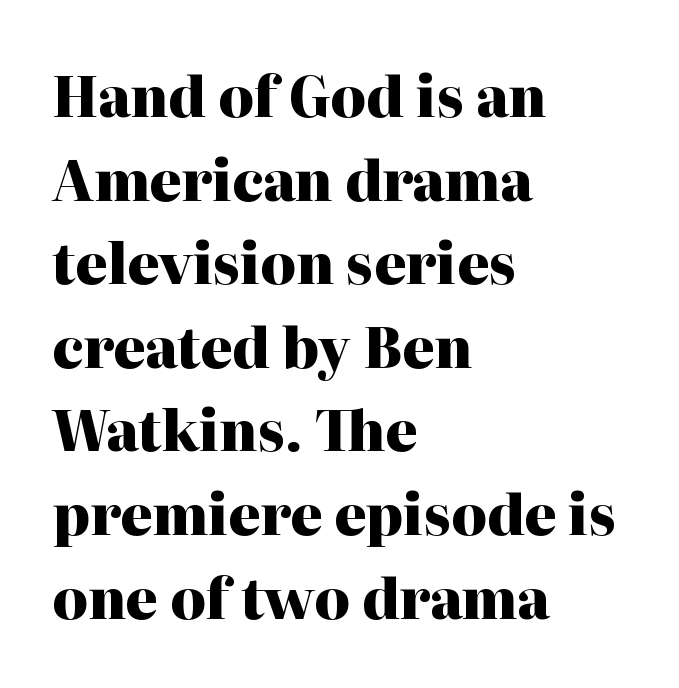
The image shows 55 px heavy serif type, upright; set left-aligned, normal line spacing (1.52x), normal letter spacing, not underlined; high stroke contrast and a medium x-height.
